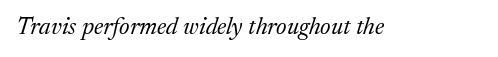
The image shows 24 px text type, italic (leaning right); set normal letter spacing, not underlined.
